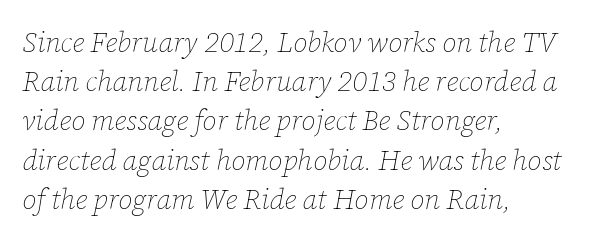
{"italic": "yes", "lean": "right", "slant_degrees": 12, "bold": "no", "weight": "thin", "width": "normal", "stroke_contrast": "low", "x_height": "medium", "monospaced": "no", "underline": "no", "align": "left", "line_spacing": "normal", "line_spacing_ratio": 1.4, "letter_spacing": "normal", "letter_spacing_em": 0.0, "glyph_px": 28}
